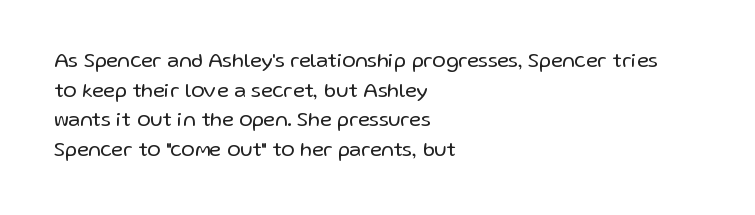
The image shows 20 px text type, upright; set left-aligned, normal line spacing (1.48x), normal letter spacing, not underlined.
